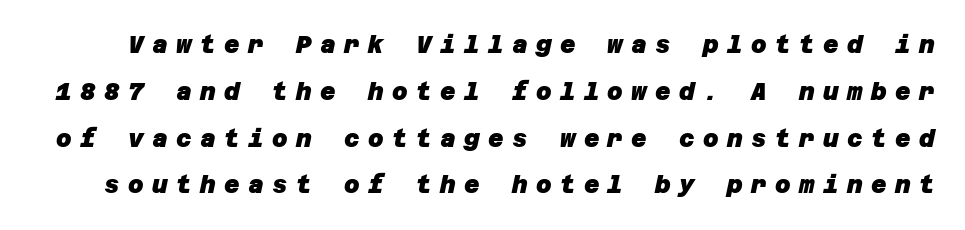
Only glyphs here, with clear space below each row. Does the leading feel generous? Absolutely, it's lavish. Summary of weight: heavy, a full bold. Students, note that the glyphs here are deliberately spaced far apart.
